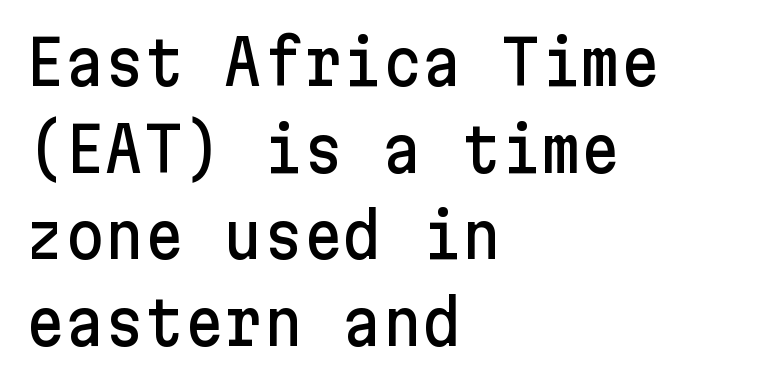
{"serif": "no", "italic": "no", "width": "normal", "stroke_contrast": "low", "x_height": "medium", "underline": "no", "align": "left", "line_spacing": "normal", "line_spacing_ratio": 1.42, "letter_spacing": "normal", "letter_spacing_em": 0.0, "glyph_px": 61}
